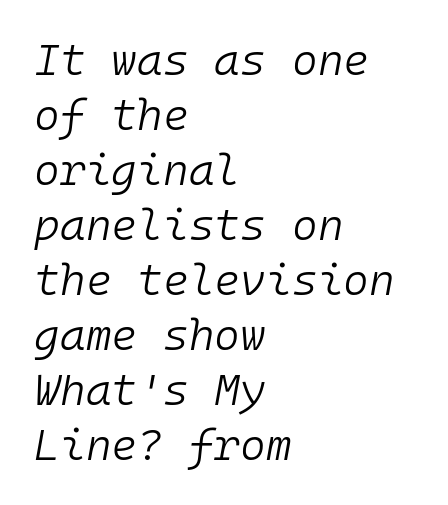
In terms of posture, this sample is oblique. Letters have the restrained weight of plain body copy at most. Is this a fixed-width face? Yes — each glyph sits in an identical cell. Normally led — the rows are evenly, conventionally spaced. Has an underline been added? It has not.
